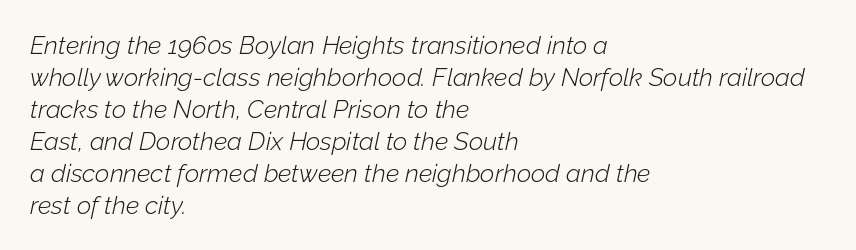
The image shows 25 px text type, italic (leaning right); set left-aligned, normal line spacing (1.28x), normal letter spacing, not underlined.
